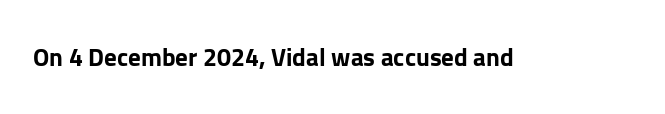
{"italic": "no", "bold": "yes", "underline": "no", "letter_spacing": "normal", "letter_spacing_em": 0.0, "glyph_px": 25}
